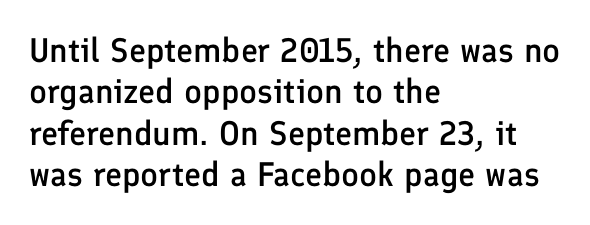
The image shows 34 px semibold sans-serif type, upright; set left-aligned, line spacing 1.22x, normal letter spacing, not underlined; low stroke contrast and a medium x-height.
